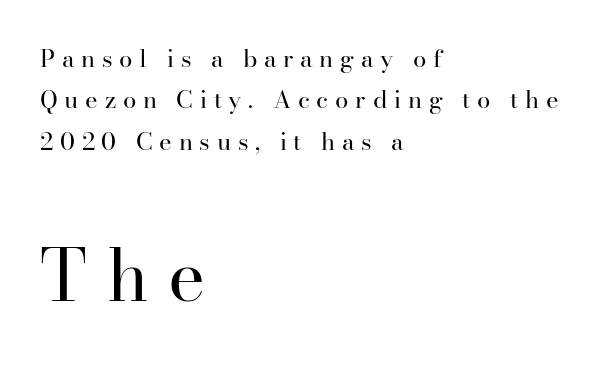
{"serif": "yes", "italic": "no", "bold": "no", "weight": "regular", "width": "normal", "stroke_contrast": "high", "x_height": "small", "monospaced": "no", "underline": "no", "align": "left", "line_spacing_ratio": 1.72, "letter_spacing": "wide", "letter_spacing_em": 0.28, "larger_block": "second", "size_ratio": 2.96, "glyph_px": 71}
